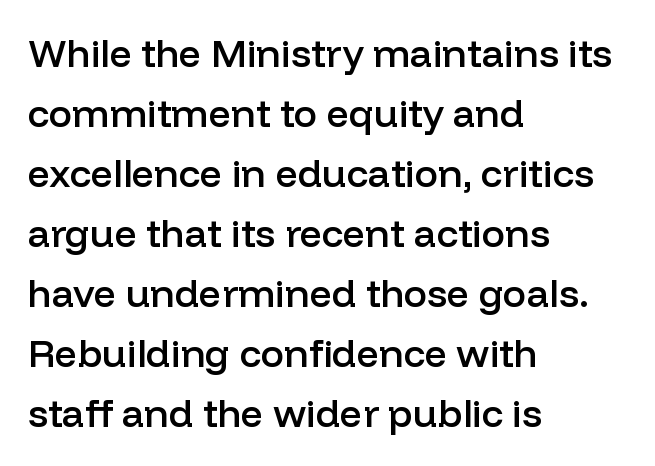
The image shows 39 px semibold sans-serif type, upright; set left-aligned, normal line spacing (1.54x), normal letter spacing, not underlined; low stroke contrast and a medium x-height.
